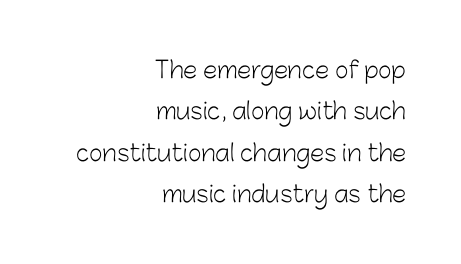
The image shows 23 px text type, upright; set right-aligned, line spacing 1.8x, normal letter spacing, not underlined.
